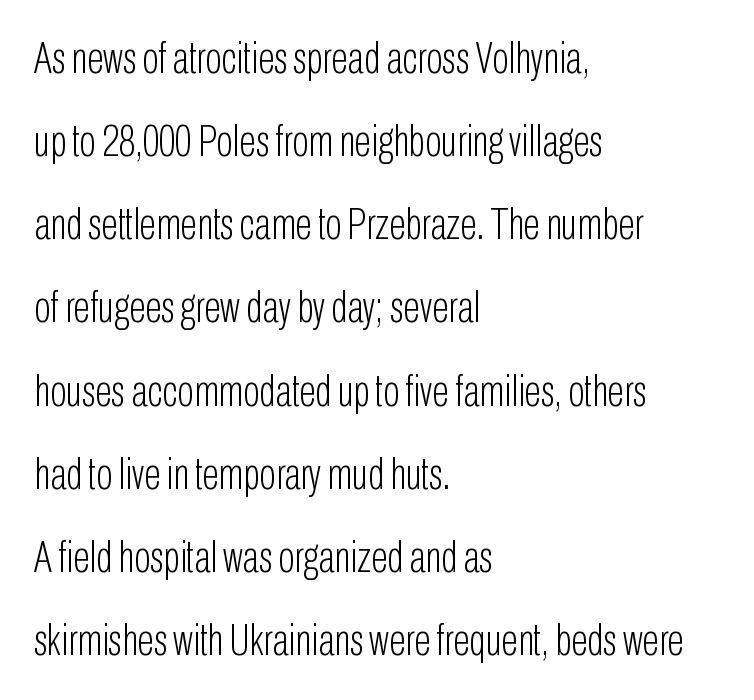
Stroke mass is kept to a normal reading level or below. Serif or sans? Sans — the stroke terminals are bare. The letters stand straight up with perfectly vertical stems. Teacher's note: observe the even left margin — that is flush-left alignment. These lines are rendered in a variable-pitch font. A clean baseline with only descenders dipping below it.
